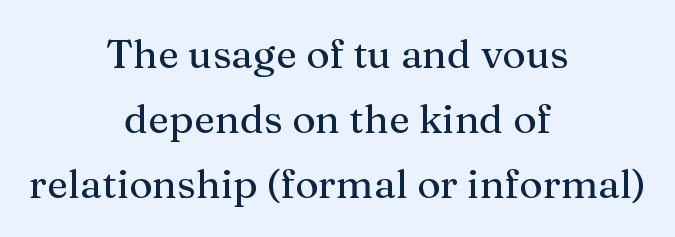
Q: Is the text italic (slanted)? A: No, it is upright.
Q: Is the typeface a serif or a sans-serif typeface? A: Serif.
Q: Is the text underlined? A: No.
Q: How is the paragraph aligned? A: Centered.
Q: Is the spacing between letters normal or unusually wide? A: Normal.
Q: Is the spacing between lines tight, normal or loose? A: Normal.
Q: Width (condensed, normal, or wide)? A: Normal.
Q: Stroke contrast? A: Medium.
Q: x-height? A: Medium.
Q: Monospaced? A: No.
